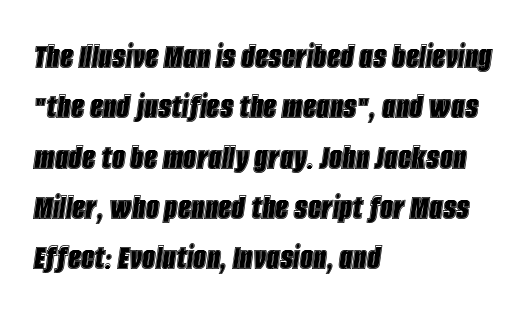
{"italic": "yes", "lean": "right", "slant_degrees": 8, "width": "condensed", "x_height": "large", "monospaced": "no", "underline": "no", "align": "left", "line_spacing": "normal", "line_spacing_ratio": 1.36, "letter_spacing": "normal", "letter_spacing_em": 0.0, "glyph_px": 37}
